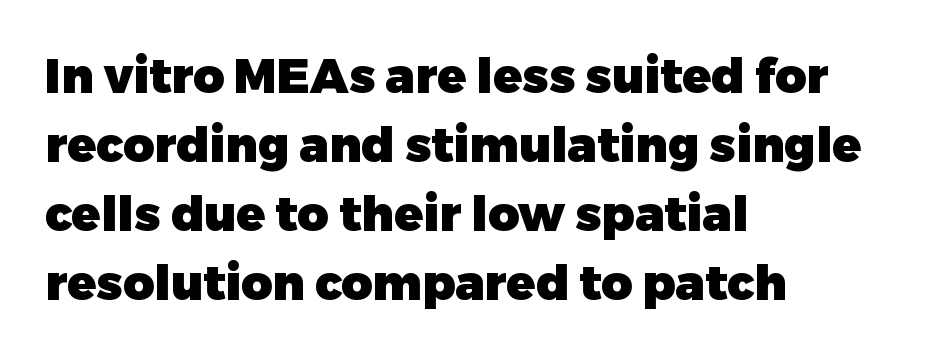
{"serif": "no", "italic": "no", "bold": "yes", "weight": "heavy", "width": "normal", "stroke_contrast": "low", "x_height": "medium", "monospaced": "no", "underline": "no", "align": "left", "line_spacing": "normal", "line_spacing_ratio": 1.44, "letter_spacing": "normal", "letter_spacing_em": 0.0, "glyph_px": 48}
